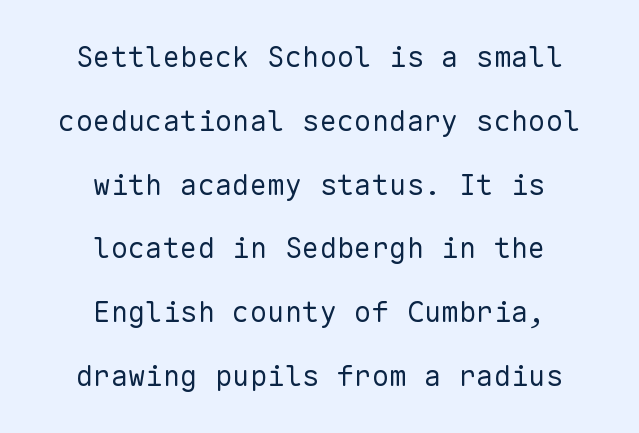
Q: Is the text bold? A: No.
Q: Is the text italic (slanted)? A: No, it is upright.
Q: Is the typeface a serif or a sans-serif typeface? A: Sans-serif.
Q: Is the text underlined? A: No.
Q: How is the paragraph aligned? A: Centered.
Q: Is the spacing between letters normal or unusually wide? A: Normal.
Q: Is the spacing between lines tight, normal or loose? A: Loose.
Q: Width (condensed, normal, or wide)? A: Normal.
Q: Stroke contrast? A: Low.
Q: x-height? A: Medium.
Q: Monospaced? A: Yes.
